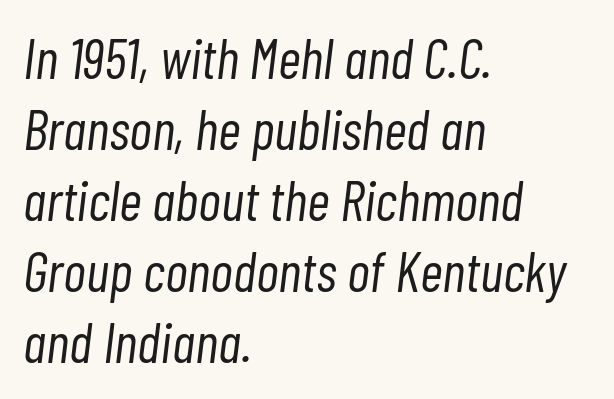
{"italic": "yes", "lean": "right", "slant_degrees": 7, "bold": "no", "weight": "light", "width": "condensed", "stroke_contrast": "low", "x_height": "medium", "monospaced": "no", "underline": "no", "align": "left", "line_spacing": "normal", "line_spacing_ratio": 1.27, "letter_spacing": "normal", "letter_spacing_em": 0.0, "glyph_px": 56}
